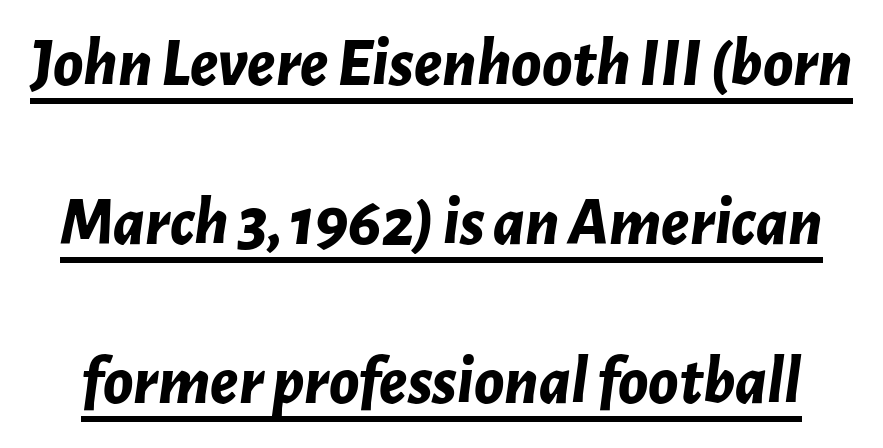
The image shows 68 px bold type, italic (leaning right); set loose line spacing (2.34x), normal letter spacing, underlined; low stroke contrast and a medium x-height.
